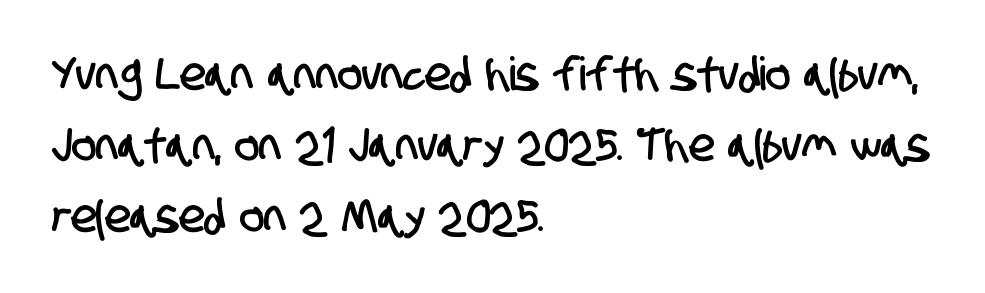
The line-height multiplier appears to be the usual default. The passage shown is typed in a proportional face where columns would drift. Plain, unruled lines of type. The font family rendered here belongs to the sans-serif group. The gaps between neighbouring characters are ordinary and unremarkable. Casual observation: everything's shoved over to the left.
